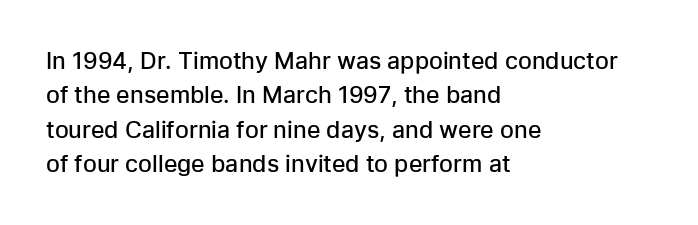
Q: Is the text bold? A: Semi-bold.
Q: Is the text italic (slanted)? A: No, it is upright.
Q: Is the text underlined? A: No.
Q: How is the paragraph aligned? A: Left-aligned.
Q: Is the spacing between letters normal or unusually wide? A: Normal.
Q: Is the spacing between lines tight, normal or loose? A: Normal.
